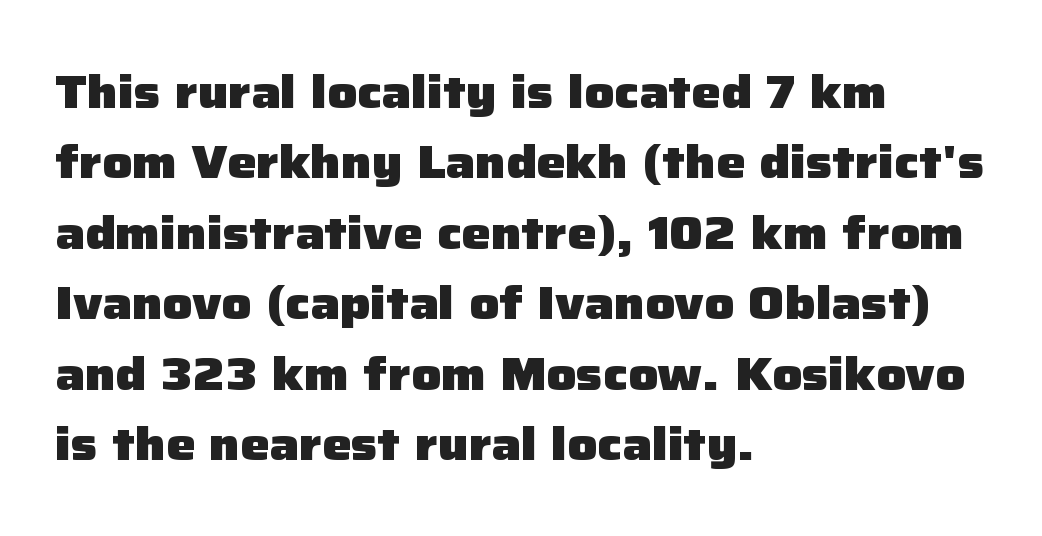
{"serif": "no", "italic": "no", "bold": "yes", "weight": "heavy", "width": "normal", "stroke_contrast": "low", "x_height": "medium", "monospaced": "no", "underline": "no", "align": "left", "line_spacing": "normal", "line_spacing_ratio": 1.53, "letter_spacing": "normal", "letter_spacing_em": 0.0, "glyph_px": 46}
